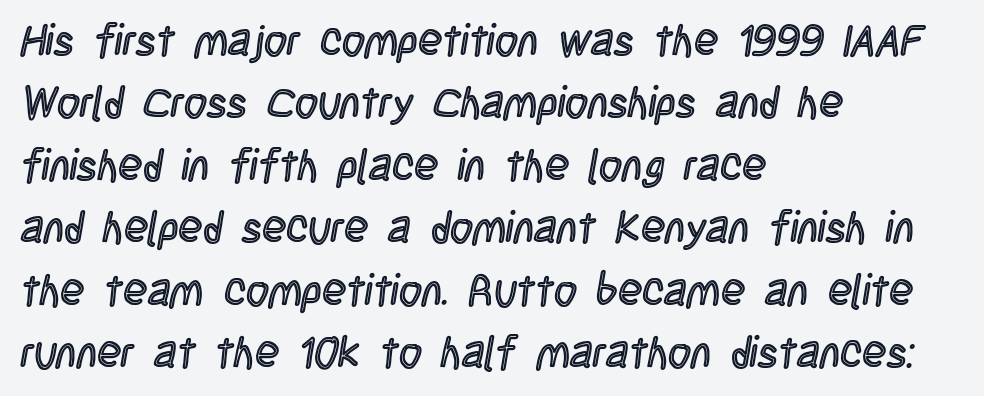
Q: Is the text italic (slanted)? A: Yes.
Q: Is the text underlined? A: No.
Q: How is the paragraph aligned? A: Left-aligned.
Q: Is the spacing between letters normal or unusually wide? A: Normal.
Q: Is the spacing between lines tight, normal or loose? A: Normal.
Q: Width (condensed, normal, or wide)? A: Condensed.
Q: x-height? A: Large.
Q: Monospaced? A: No.
